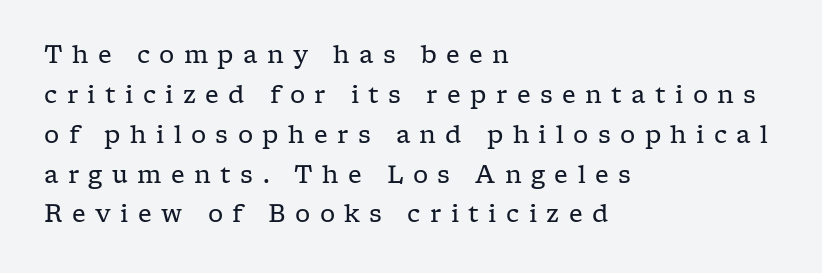
The image shows 24 px text type, upright; set left-aligned, normal line spacing (1.66x), unusually wide letter spacing (+0.39 em), not underlined.
